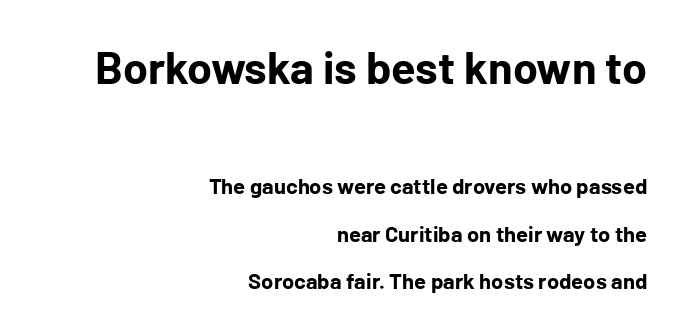
Q: Is the text bold? A: Yes.
Q: Is the text italic (slanted)? A: No, it is upright.
Q: Is the typeface a serif or a sans-serif typeface? A: Sans-serif.
Q: Is the text underlined? A: No.
Q: How is the paragraph aligned? A: Right-aligned.
Q: Is the spacing between letters normal or unusually wide? A: Normal.
Q: Is the spacing between lines tight, normal or loose? A: Loose.
Q: Which block of text is set in a larger size, the first (top) or the second (bottom)? A: The first (top) one.
Q: Width (condensed, normal, or wide)? A: Normal.
Q: Stroke contrast? A: Low.
Q: x-height? A: Medium.
Q: Monospaced? A: No.
